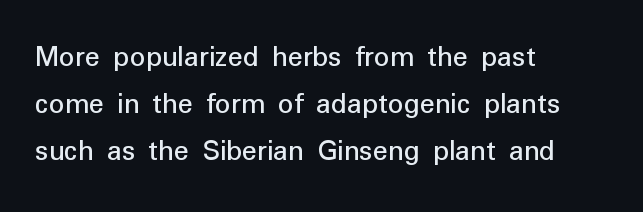
Q: Is the text italic (slanted)? A: No, it is upright.
Q: Is the typeface a serif or a sans-serif typeface? A: Sans-serif.
Q: Is the text underlined? A: No.
Q: How is the paragraph aligned? A: Left-aligned.
Q: Is the spacing between letters normal or unusually wide? A: Normal.
Q: Is the spacing between lines tight, normal or loose? A: Normal.
Q: Width (condensed, normal, or wide)? A: Normal.
Q: Stroke contrast? A: Low.
Q: x-height? A: Medium.
Q: Monospaced? A: No.
